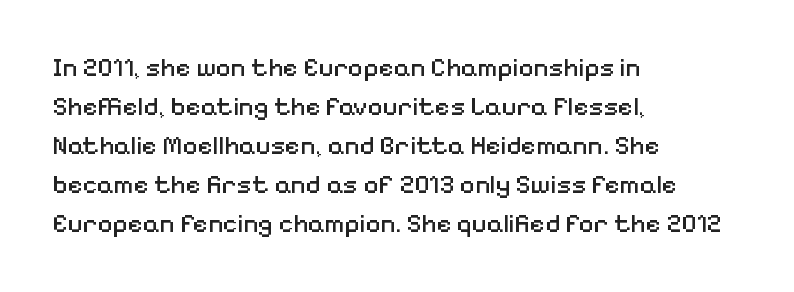
Each new line begins a customary step beneath the previous one. Students, note that the glyphs here touch the page at normal intervals. Letters rest on an invisible, unmarked baseline. Posture: upright roman.
